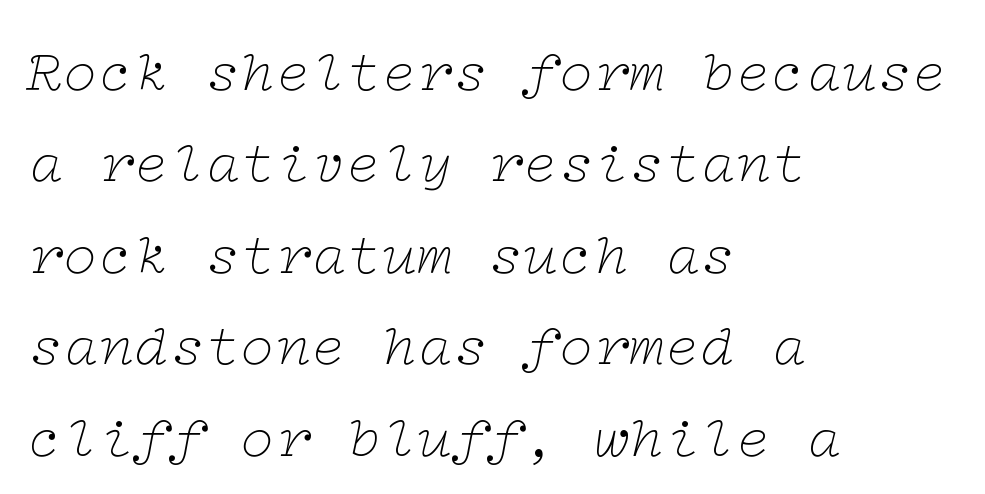
{"serif": "yes", "italic": "yes", "lean": "right", "slant_degrees": 12, "bold": "no", "weight": "thin", "width": "wide", "stroke_contrast": "low", "x_height": "medium", "underline": "no", "align": "left", "line_spacing": "normal", "line_spacing_ratio": 1.55, "letter_spacing": "normal", "letter_spacing_em": 0.0, "glyph_px": 59}
